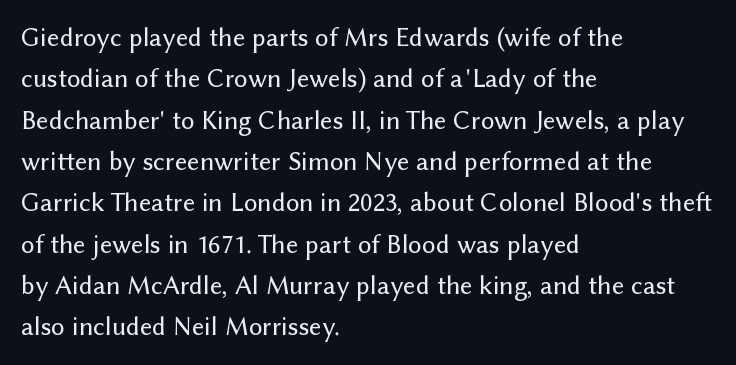
{"italic": "no", "underline": "no", "align": "left", "line_spacing": "normal", "line_spacing_ratio": 1.53, "letter_spacing": "normal", "letter_spacing_em": 0.0, "glyph_px": 27}
